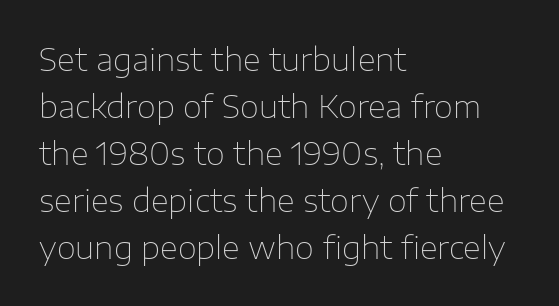
The image shows 31 px thin sans-serif type, upright; set left-aligned, normal line spacing (1.52x), normal letter spacing, not underlined; low stroke contrast and a medium x-height.
